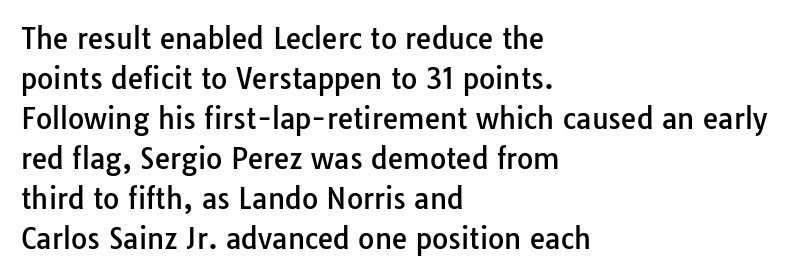
Q: Is the text italic (slanted)? A: No, it is upright.
Q: Is the typeface a serif or a sans-serif typeface? A: Sans-serif.
Q: Is the text underlined? A: No.
Q: How is the paragraph aligned? A: Left-aligned.
Q: Is the spacing between letters normal or unusually wide? A: Normal.
Q: Is the spacing between lines tight, normal or loose? A: Normal.
Q: Width (condensed, normal, or wide)? A: Normal.
Q: Stroke contrast? A: Low.
Q: x-height? A: Medium.
Q: Monospaced? A: No.
